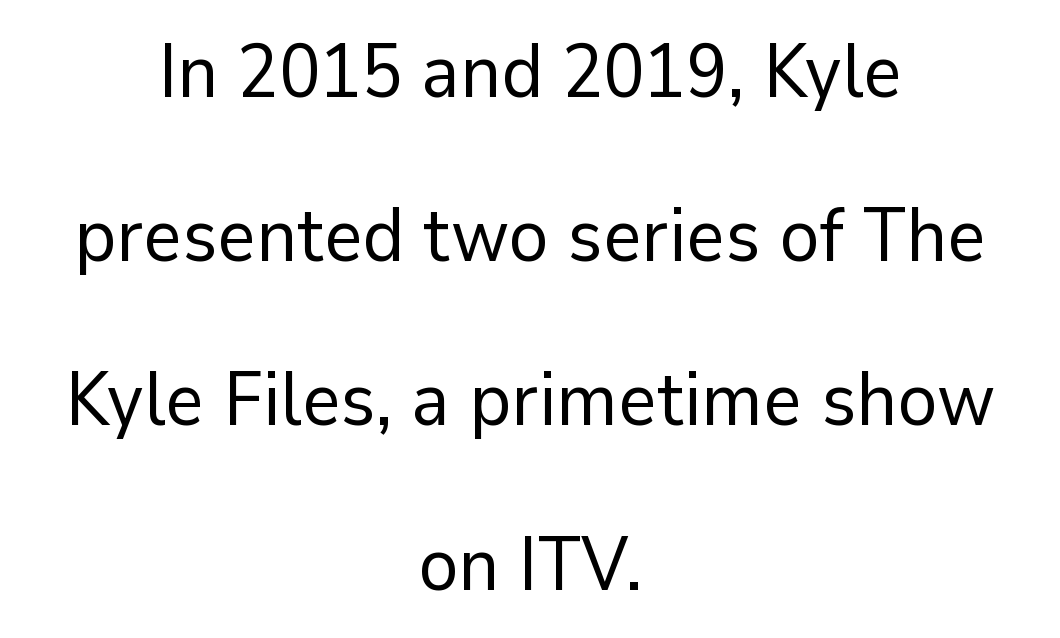
The image shows 75 px regular-weight sans-serif type, upright; set centered, loose line spacing (2.19x), normal letter spacing, not underlined; low stroke contrast and a medium x-height.
